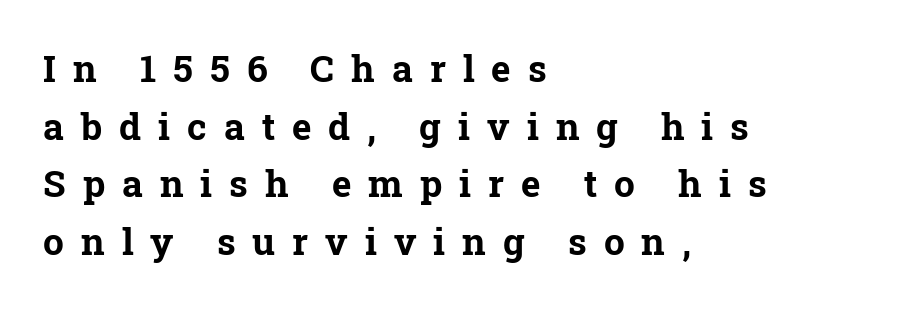
Words appear elongated and porous because spacing is wide. This sample uses an upright cut, with every glyph sitting square on the baseline. Varying glyph widths throughout — classic text-font behaviour. The gap between lines stays unmarked. The rendering anchors every line to the left-hand side. The characters look thick and weighty, a clear bold.
